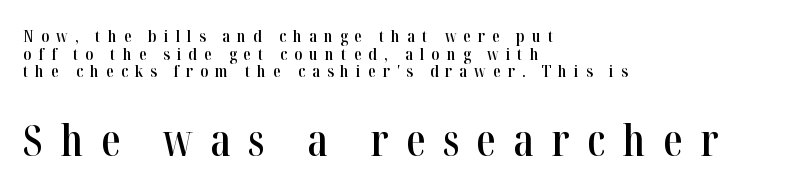
The image shows 43 px semibold, condensed serif type, upright; set left-aligned, tight line spacing (1.04x), unusually wide letter spacing (+0.41 em), not underlined; the second (bottom) block is 2.53x larger; high stroke contrast and a medium x-height.
